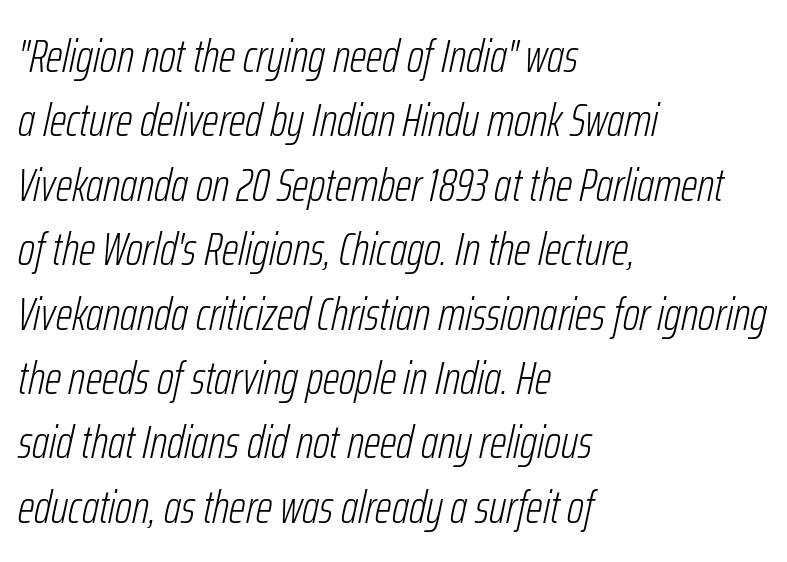
Q: Is the text bold? A: No.
Q: Is the text italic (slanted)? A: Yes, it leans right by about 12 degrees.
Q: Is the text underlined? A: No.
Q: How is the paragraph aligned? A: Left-aligned.
Q: Is the spacing between letters normal or unusually wide? A: Normal.
Q: Is the spacing between lines tight, normal or loose? A: Normal.
Q: Width (condensed, normal, or wide)? A: Condensed.
Q: Stroke contrast? A: Low.
Q: x-height? A: Medium.
Q: Monospaced? A: No.
